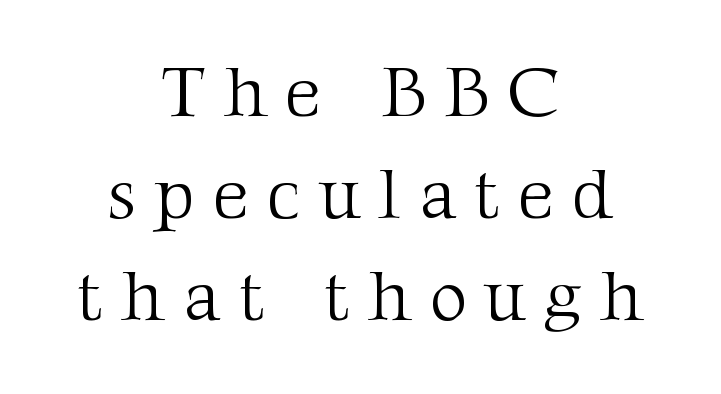
The image shows 72 px light serif type, upright; set centered, normal line spacing (1.42x), unusually wide letter spacing (+0.25 em), not underlined; medium stroke contrast and a medium x-height.
